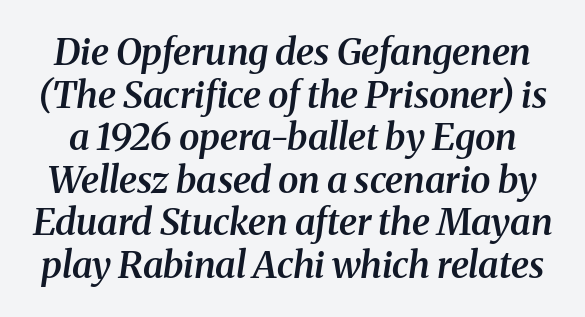
{"serif": "yes", "italic": "yes", "lean": "right", "slant_degrees": 8, "bold": "semi", "weight": "semibold", "width": "normal", "stroke_contrast": "medium", "x_height": "medium", "monospaced": "no", "underline": "no", "line_spacing": "tight", "line_spacing_ratio": 1.15, "letter_spacing": "normal", "letter_spacing_em": 0.0, "glyph_px": 37}
